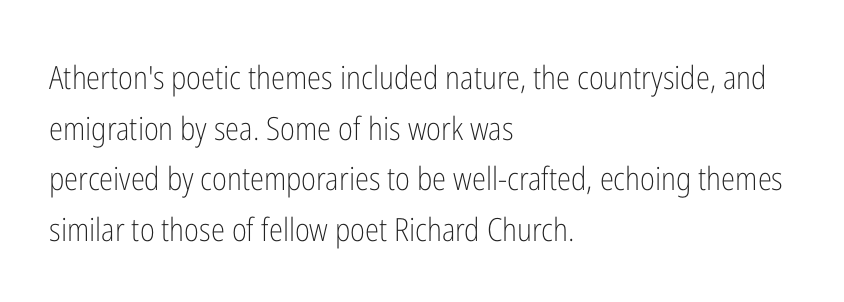
Each letter keeps its own natural width here, so spacing adapts to shape. One glance says typical: line gaps are just what's usual. The area under the type is left untouched. Weight: in the light-to-regular range. If you drew a ruler down the left edge, every line would touch it.
